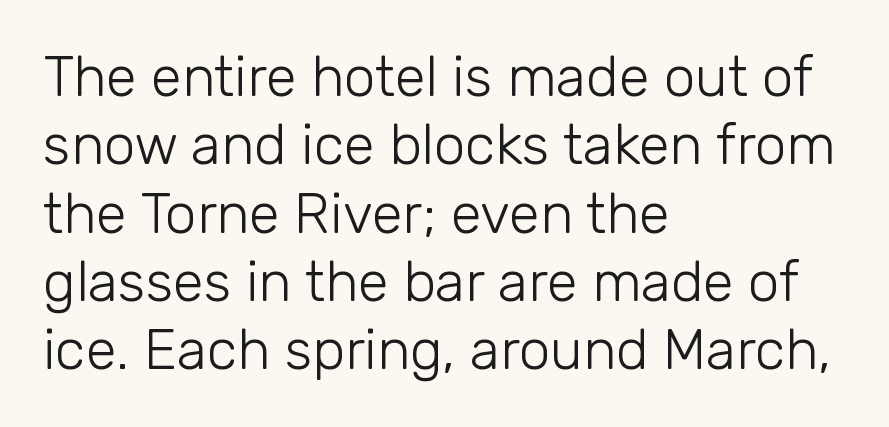
The image shows 56 px light sans-serif type, upright; set left-aligned, line spacing 1.22x, normal letter spacing, not underlined; low stroke contrast and a medium x-height.
